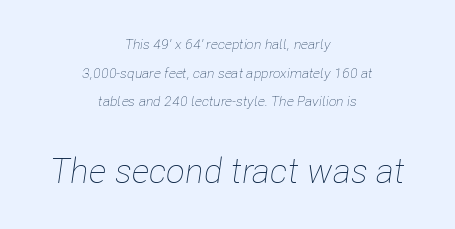
The image shows 35 px thin, condensed type, italic (leaning right); set centered, loose line spacing (2.05x), normal letter spacing, not underlined; the second (bottom) block is 2.5x larger; low stroke contrast and a medium x-height.
